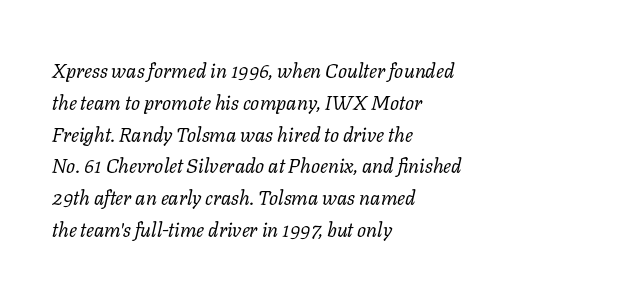
The type is set solid horizontally, with unmodified tracking. Ink coverage per letter is moderate at most. The designer left line spacing at the default. Decoration check: the copy has no underline. When letters slant like this, we call the style italic. Line starts are locked; line ends wander.
